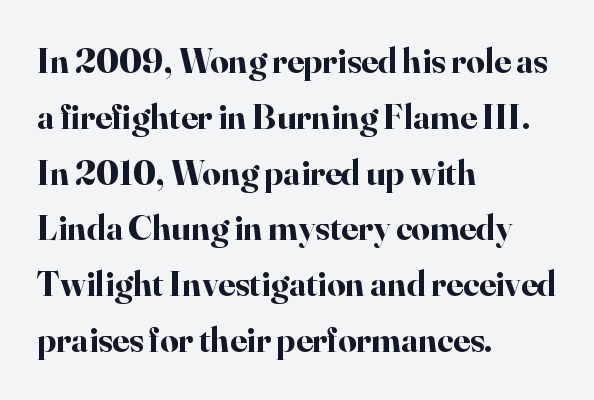
{"serif": "yes", "italic": "no", "bold": "yes", "weight": "bold", "width": "normal", "stroke_contrast": "high", "x_height": "small", "monospaced": "no", "underline": "no", "align": "left", "line_spacing": "normal", "line_spacing_ratio": 1.55, "letter_spacing": "normal", "letter_spacing_em": 0.0, "glyph_px": 36}
